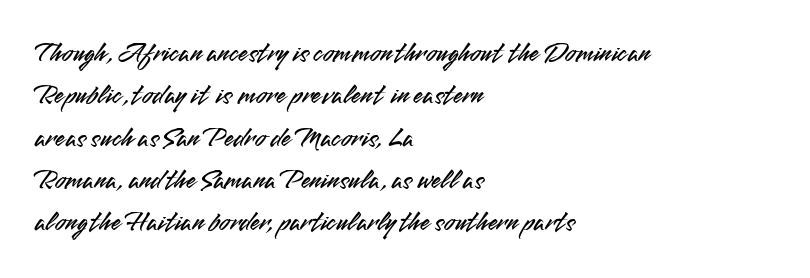
{"serif": "no", "width": "normal", "stroke_contrast": "medium", "x_height": "small", "monospaced": "no", "underline": "no", "align": "left", "line_spacing": "normal", "line_spacing_ratio": 1.51, "letter_spacing": "normal", "letter_spacing_em": 0.0, "glyph_px": 28}
